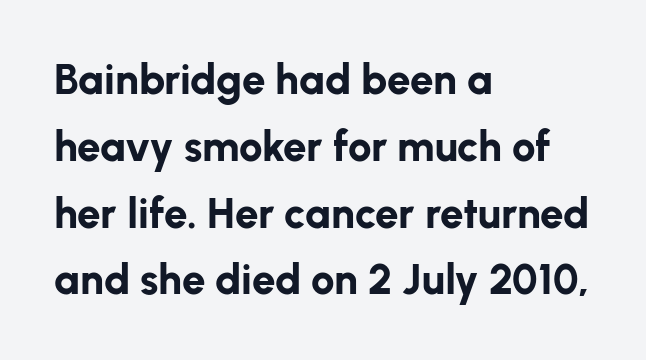
{"serif": "no", "italic": "no", "bold": "yes", "weight": "bold", "width": "normal", "stroke_contrast": "low", "x_height": "medium", "monospaced": "no", "underline": "no", "align": "left", "line_spacing": "normal", "line_spacing_ratio": 1.59, "letter_spacing": "normal", "letter_spacing_em": 0.0, "glyph_px": 42}
